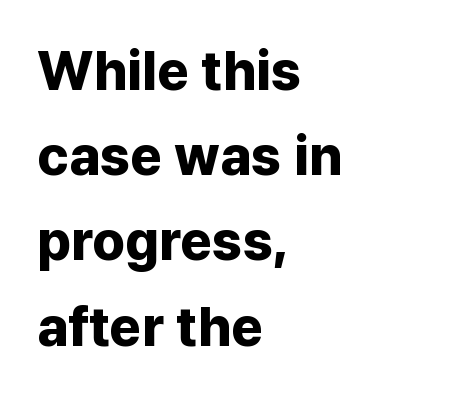
Q: Is the text bold? A: Yes.
Q: Is the text italic (slanted)? A: No, it is upright.
Q: Is the typeface a serif or a sans-serif typeface? A: Sans-serif.
Q: Is the text underlined? A: No.
Q: How is the paragraph aligned? A: Left-aligned.
Q: Is the spacing between letters normal or unusually wide? A: Normal.
Q: Is the spacing between lines tight, normal or loose? A: Normal.
Q: Width (condensed, normal, or wide)? A: Normal.
Q: Stroke contrast? A: Low.
Q: x-height? A: Medium.
Q: Monospaced? A: No.
